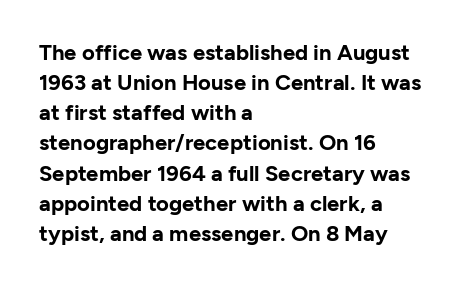
The paragraph shown leans on its left margin. This block has exactly the height ordinary leading produces. Italic: no, the glyphs are upright roman. The baseline area is clear.
